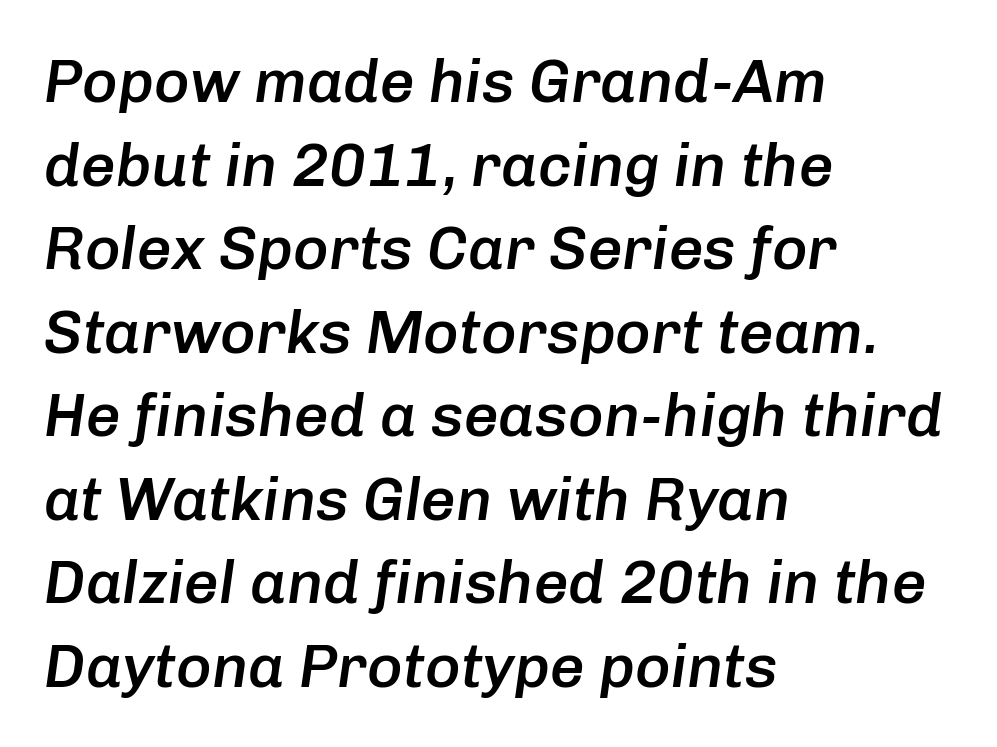
{"italic": "yes", "lean": "right", "slant_degrees": 8, "bold": "semi", "weight": "semibold", "width": "normal", "stroke_contrast": "low", "x_height": "medium", "monospaced": "no", "underline": "no", "align": "left", "line_spacing": "normal", "line_spacing_ratio": 1.37, "letter_spacing": "normal", "letter_spacing_em": 0.0, "glyph_px": 61}
